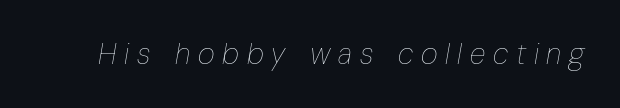
{"italic": "yes", "lean": "right", "slant_degrees": 10, "bold": "no", "weight": "thin", "width": "condensed", "stroke_contrast": "low", "x_height": "medium", "monospaced": "no", "underline": "no", "letter_spacing": "wide", "letter_spacing_em": 0.27, "glyph_px": 29}
